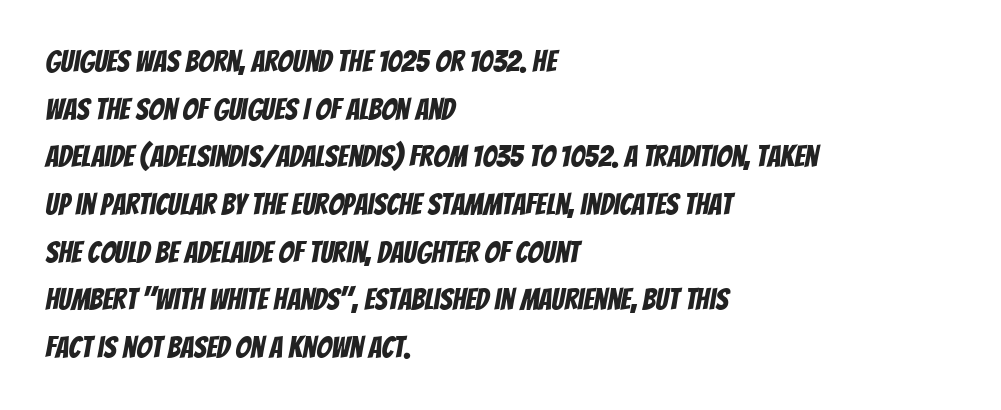
The lines in this sample share a left origin and differ only in where they stop. Font category for this specimen: sans-serif. Beneath every word, the page is bare. The letterforms sit shoulder to shoulder at normal distance. Regular leading. Here the designer chose a conventional face with non-uniform glyph widths.
